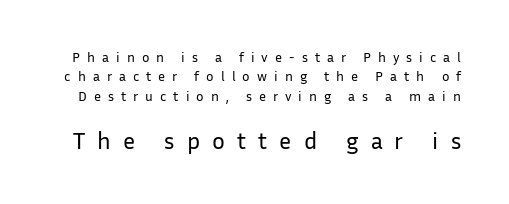
Q: Is the text bold? A: No.
Q: Is the text italic (slanted)? A: No, it is upright.
Q: Is the text underlined? A: No.
Q: Is the spacing between letters normal or unusually wide? A: Unusually wide.
Q: Is the spacing between lines tight, normal or loose? A: Normal.
Q: Which block of text is set in a larger size, the first (top) or the second (bottom)? A: The second (bottom) one.
